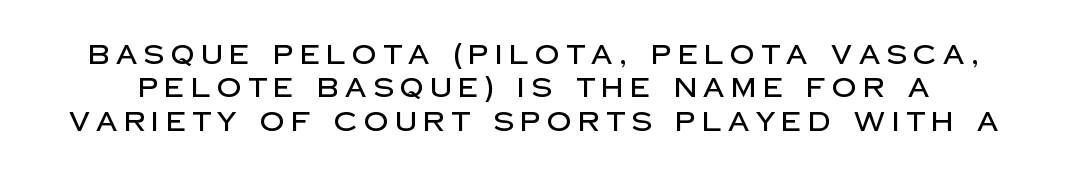
Unlike italic type, these characters show no tilt at all. The horizontal fit of the characters is loose and conspicuously gappy. Clear beneath every line of the passage.
